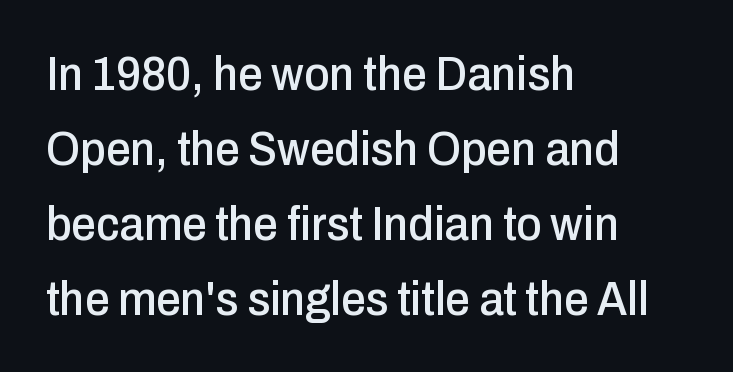
Examine the stroke ends and you'll find no serifs. Here the designer chose a conventional face with non-uniform glyph widths. Is there much room between lines? A standard amount, neither cramped nor airy. Reading down the block, your eye returns to a fixed left position each line. The lettering holds an erect, upright posture throughout. Look at the tracking — it's just the regular setting, nothing added.
